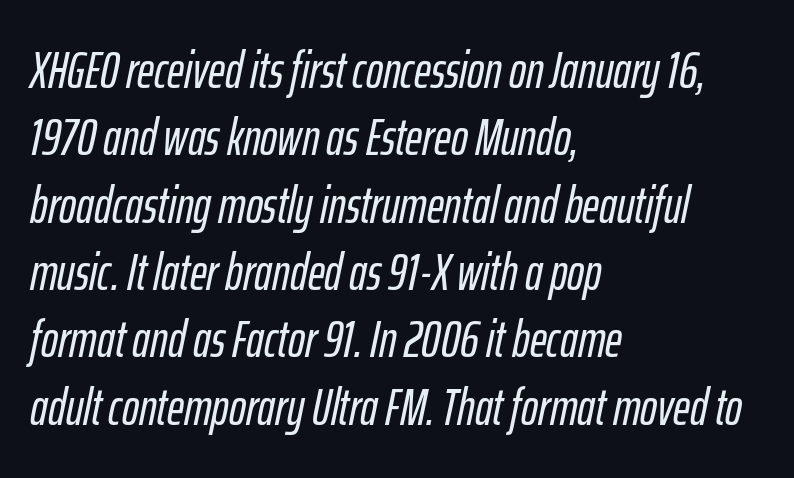
The image shows 51 px condensed type, italic (leaning right); set left-aligned, normal line spacing (1.32x), normal letter spacing, not underlined; low stroke contrast and a medium x-height.
